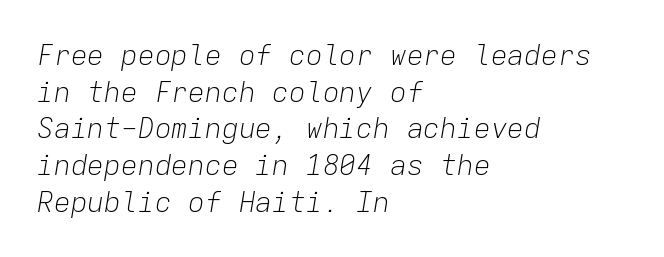
The image shows 28 px light type, italic (leaning right), monospaced; set left-aligned, normal line spacing (1.31x), normal letter spacing, not underlined; low stroke contrast and a medium x-height.
